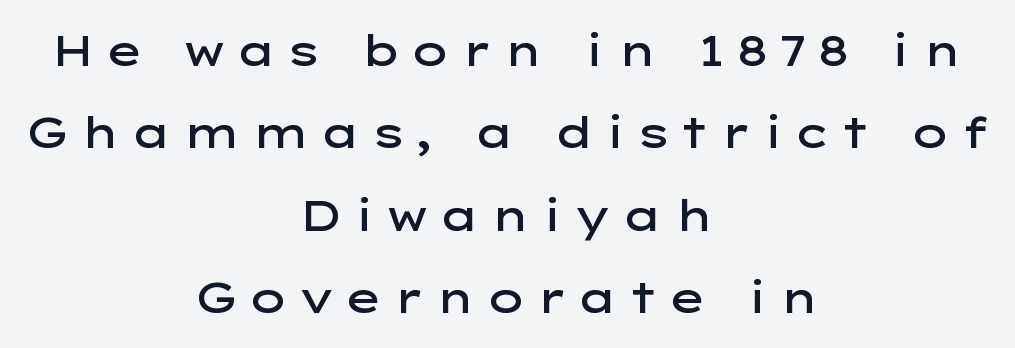
The image shows 42 px semibold, wide sans-serif type, upright; set centered, loose line spacing (1.96x), unusually wide letter spacing (+0.21 em), not underlined; low stroke contrast and a medium x-height.
